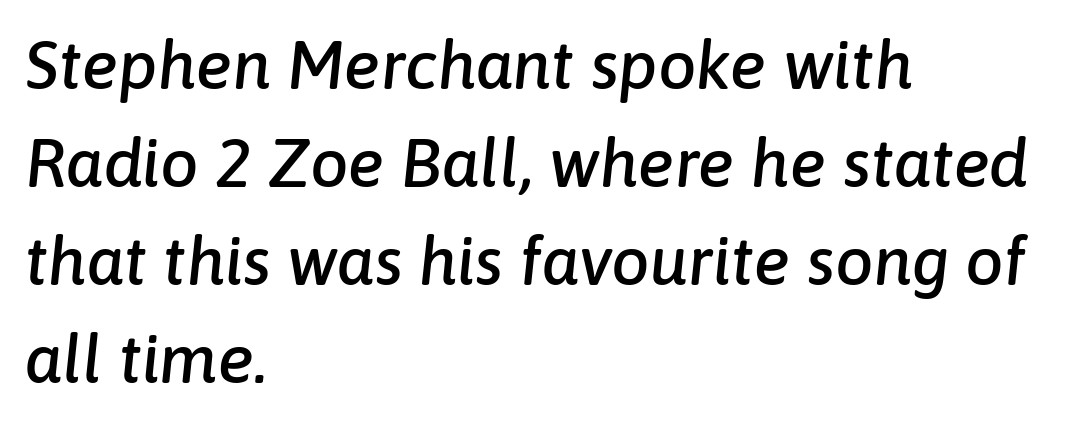
Compared with typical paragraphs, the rows here are spaced about the same. Short note: letters normally spaced. A typesetter would call this proportional, since set widths differ per character. Slanted lettering throughout. Where is the straight margin? On the left.
